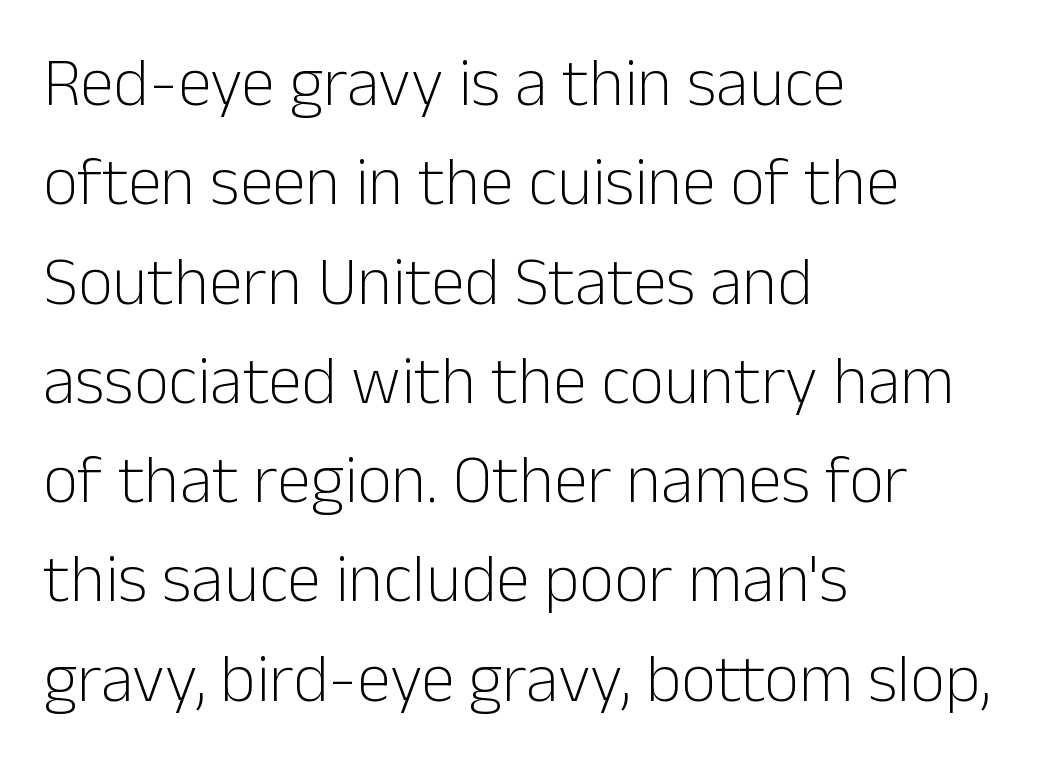
{"serif": "no", "italic": "no", "bold": "no", "weight": "light", "width": "normal", "stroke_contrast": "low", "x_height": "medium", "monospaced": "no", "underline": "no", "align": "left", "line_spacing": "normal", "line_spacing_ratio": 1.46, "letter_spacing": "normal", "letter_spacing_em": 0.0, "glyph_px": 68}
